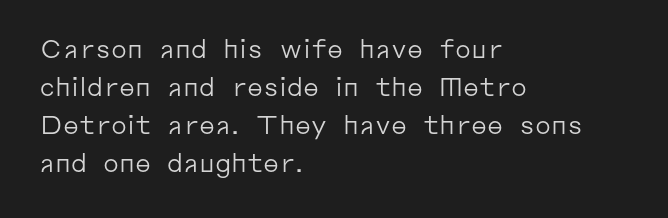
The font's upright variant was chosen for this text. The specimen omits any rule beneath the text block's lines. All the whitespace from short lines collects on the right. Tracking here is standard; glyphs follow each other at the usual distance.
